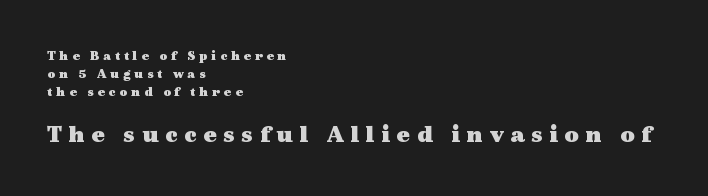
The image shows 25 px bold type, upright; set left-aligned, normal line spacing (1.27x), unusually wide letter spacing (+0.26 em), not underlined; the second (bottom) block is 1.79x larger.
